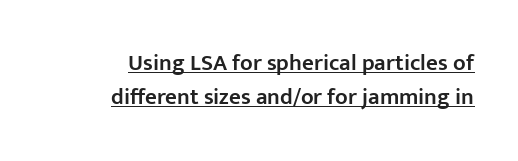
The image shows 23 px text type, upright; set right-aligned, normal line spacing (1.46x), normal letter spacing, underlined.
